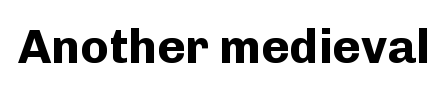
{"serif": "no", "italic": "no", "bold": "yes", "weight": "bold", "width": "normal", "stroke_contrast": "low", "x_height": "medium", "monospaced": "no", "underline": "no", "letter_spacing": "normal", "letter_spacing_em": 0.0, "glyph_px": 48}
